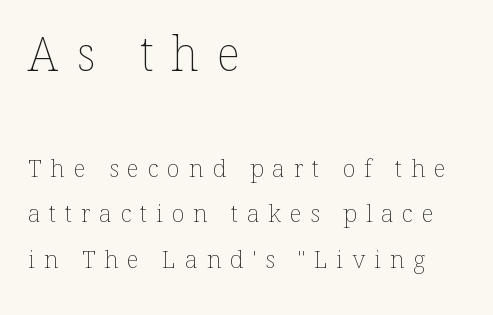
Q: Is the text bold? A: No.
Q: Is the text italic (slanted)? A: No, it is upright.
Q: Is the text underlined? A: No.
Q: How is the paragraph aligned? A: Left-aligned.
Q: Is the spacing between letters normal or unusually wide? A: Unusually wide.
Q: Is the spacing between lines tight, normal or loose? A: Loose.
Q: Which block of text is set in a larger size, the first (top) or the second (bottom)? A: The first (top) one.
Q: Width (condensed, normal, or wide)? A: Normal.
Q: Stroke contrast? A: Low.
Q: x-height? A: Medium.
Q: Monospaced? A: No.
